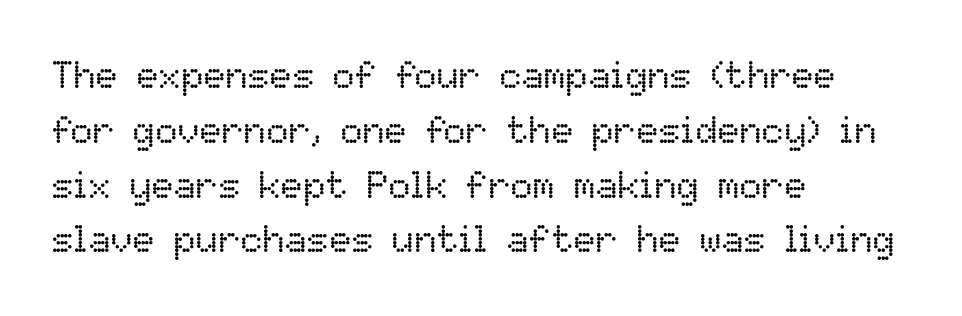
Every row of glyphs begins at an identical x-position on the left. A typesetter would mark this as roman, not italic. The typesetting does not lean heavy: it is not bold. You could call the tracking neutral — neither tight nor loose. Quick note: interline space is typical. The rendering uses natural spacing where letterforms have individual widths.
